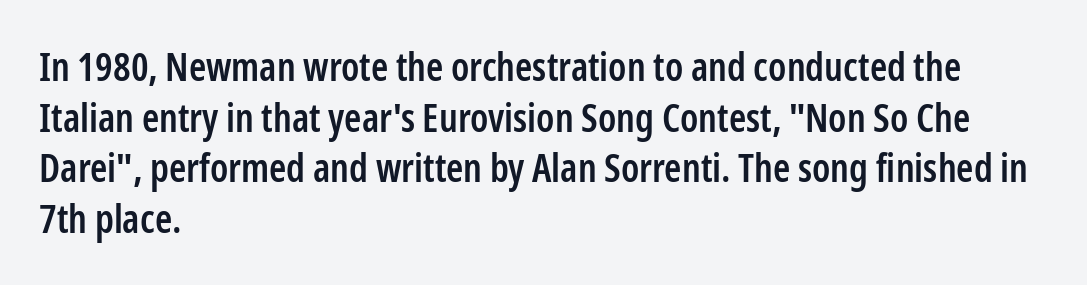
The letters advance in unequal steps, a hallmark of proportional type. Line beginnings align vertically; line endings do not. The baseline area is clear. A typesetter would call this zero additional tracking. Are there feet on the stems? There aren't — it's a sans. When letters stand straight like this, we call the style roman or upright.
